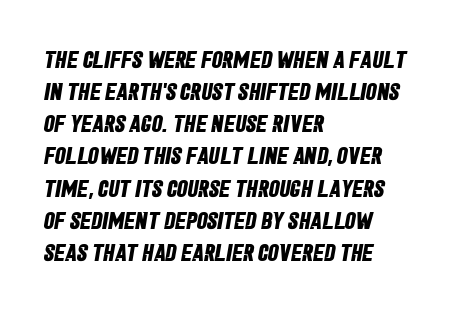
Q: Is the text bold? A: Yes.
Q: Is the text underlined? A: No.
Q: How is the paragraph aligned? A: Left-aligned.
Q: Is the spacing between letters normal or unusually wide? A: Normal.
Q: Is the spacing between lines tight, normal or loose? A: Normal.
